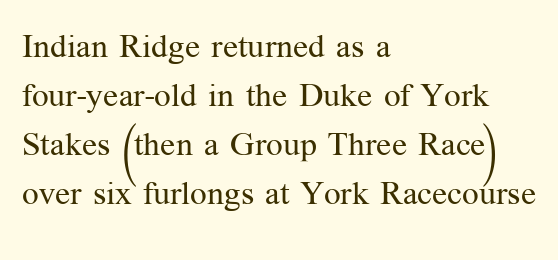
The image shows 33 px regular-weight serif type, upright; set left-aligned, normal line spacing (1.48x), normal letter spacing, not underlined; medium stroke contrast and a medium x-height.
